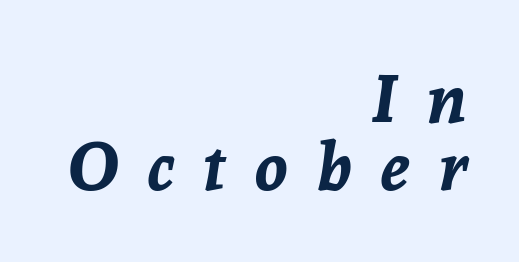
{"italic": "yes", "lean": "right", "slant_degrees": 8, "bold": "yes", "weight": "bold", "width": "normal", "stroke_contrast": "low", "x_height": "medium", "monospaced": "no", "underline": "no", "align": "right", "line_spacing": "tight", "line_spacing_ratio": 1.02, "letter_spacing": "wide", "letter_spacing_em": 0.44, "glyph_px": 67}
